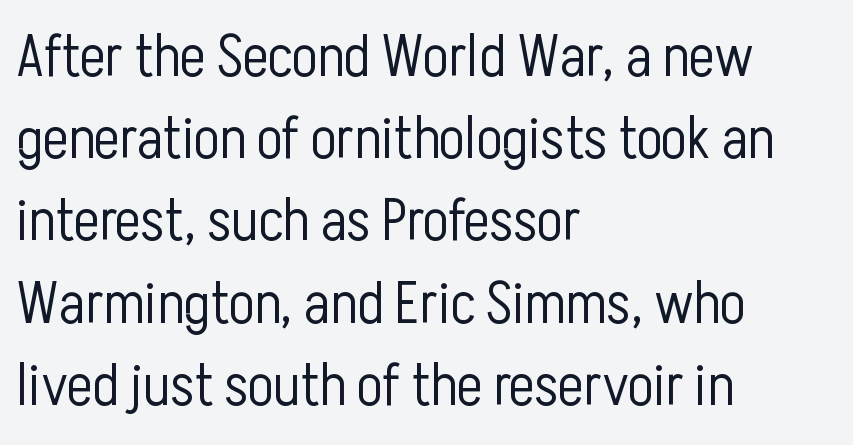
Here the glyphs are tracked normally, forming tight word shapes. Varying glyph widths throughout — classic text-font behaviour. These lines are composed in type without serifs. Designer's note — italics off, roman on. Type without underlining.
